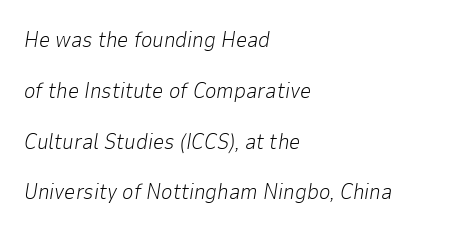
This is oblique type, the kind used for emphasis or titles. Unmarked baselines from the first word to the last. Stems here are at most as thick as an everyday book face. The compositor pushed each line to the left boundary. The rendering keeps characters at their native spacing. One glance says open: line gaps are wider than usual.
